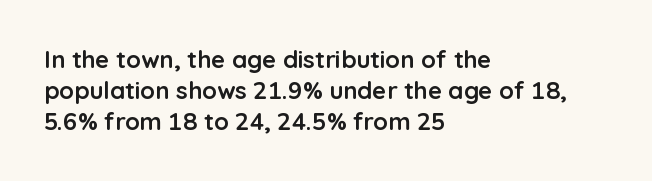
The image shows 24 px bold type, upright; set left-aligned, normal line spacing (1.3x), normal letter spacing, not underlined.
